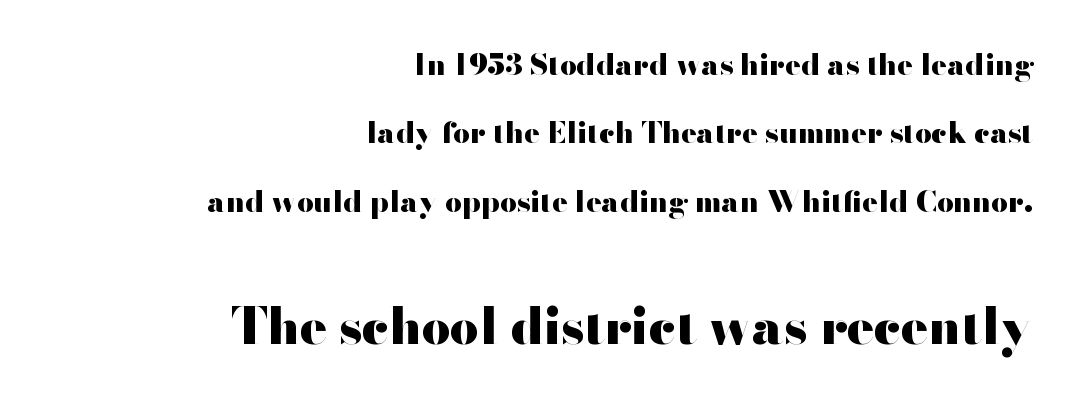
This sample uses an upright cut, with every glyph sitting square on the baseline. The type family on display is of the sans-serif kind. Compared with an ordinary text face, these strokes are far heavier — a full bold. In this sample the second text group is rendered at the bigger scale. Baseline-to-baseline distance is far greater than the letter height.
